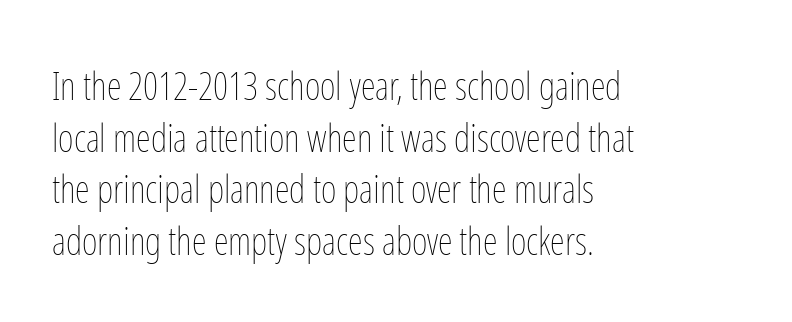
{"italic": "no", "bold": "no", "weight": "thin", "width": "condensed", "stroke_contrast": "low", "x_height": "medium", "monospaced": "no", "underline": "no", "align": "left", "line_spacing": "normal", "line_spacing_ratio": 1.36, "letter_spacing": "normal", "letter_spacing_em": 0.0, "glyph_px": 38}
